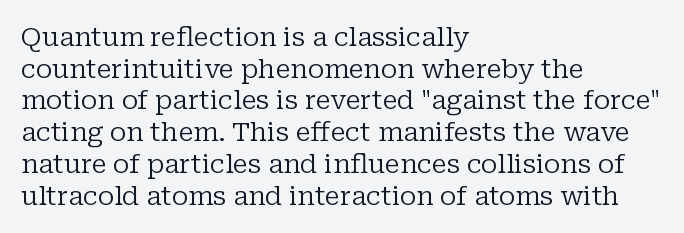
{"italic": "no", "bold": "no", "underline": "no", "align": "left", "line_spacing_ratio": 1.22, "letter_spacing": "normal", "letter_spacing_em": 0.0, "glyph_px": 26}
